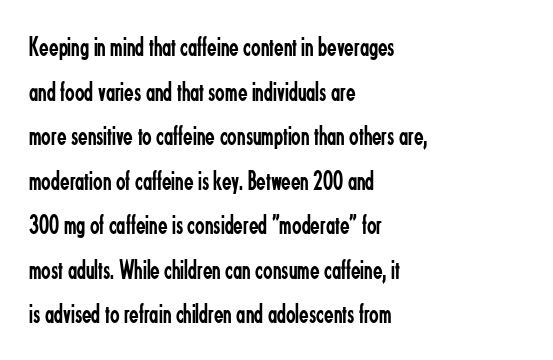
Q: Is the text bold? A: No.
Q: Is the text italic (slanted)? A: No, it is upright.
Q: Is the typeface a serif or a sans-serif typeface? A: Sans-serif.
Q: Is the text underlined? A: No.
Q: How is the paragraph aligned? A: Left-aligned.
Q: Is the spacing between letters normal or unusually wide? A: Normal.
Q: Is the spacing between lines tight, normal or loose? A: Normal.
Q: Width (condensed, normal, or wide)? A: Condensed.
Q: Stroke contrast? A: Low.
Q: x-height? A: Small.
Q: Monospaced? A: No.
